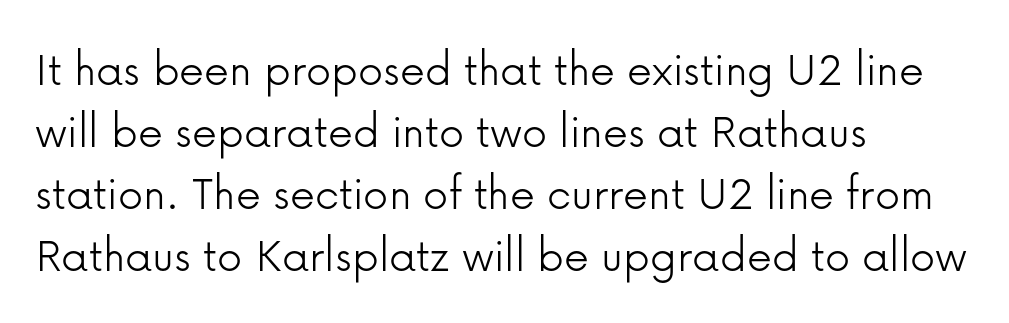
Q: Is the text bold? A: No.
Q: Is the text italic (slanted)? A: No, it is upright.
Q: Is the typeface a serif or a sans-serif typeface? A: Sans-serif.
Q: Is the text underlined? A: No.
Q: How is the paragraph aligned? A: Left-aligned.
Q: Is the spacing between letters normal or unusually wide? A: Normal.
Q: Width (condensed, normal, or wide)? A: Normal.
Q: Stroke contrast? A: Low.
Q: x-height? A: Medium.
Q: Monospaced? A: No.
